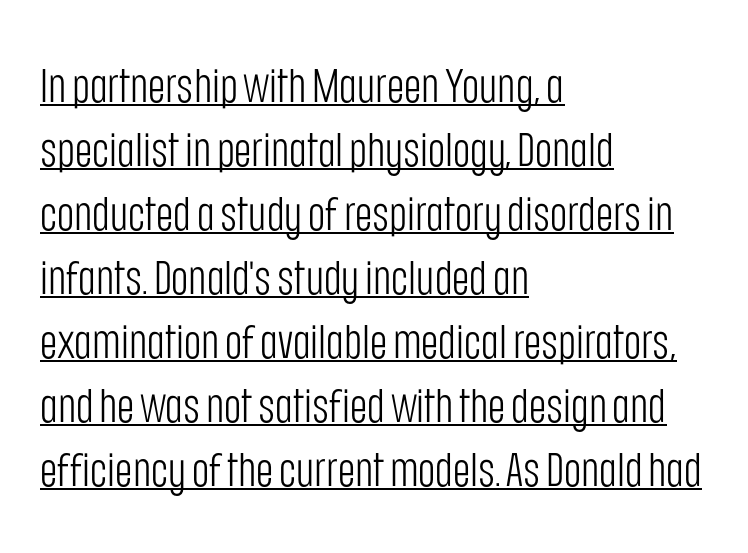
{"serif": "no", "italic": "no", "bold": "no", "weight": "light", "width": "condensed", "stroke_contrast": "low", "x_height": "large", "monospaced": "no", "underline": "yes", "align": "left", "line_spacing": "normal", "line_spacing_ratio": 1.36, "letter_spacing": "normal", "letter_spacing_em": 0.0, "glyph_px": 47}
